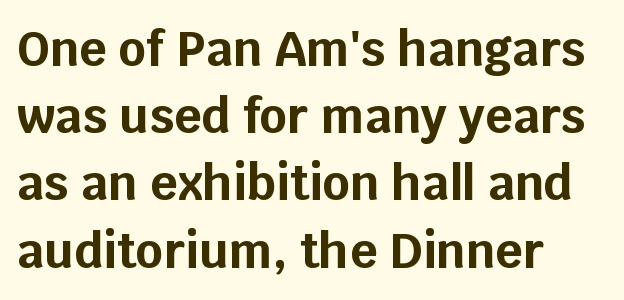
Q: Is the text bold? A: Yes.
Q: Is the text italic (slanted)? A: No, it is upright.
Q: Is the typeface a serif or a sans-serif typeface? A: Sans-serif.
Q: Is the text underlined? A: No.
Q: How is the paragraph aligned? A: Left-aligned.
Q: Is the spacing between letters normal or unusually wide? A: Normal.
Q: Is the spacing between lines tight, normal or loose? A: Normal.
Q: Width (condensed, normal, or wide)? A: Normal.
Q: Stroke contrast? A: Low.
Q: x-height? A: Large.
Q: Monospaced? A: No.
